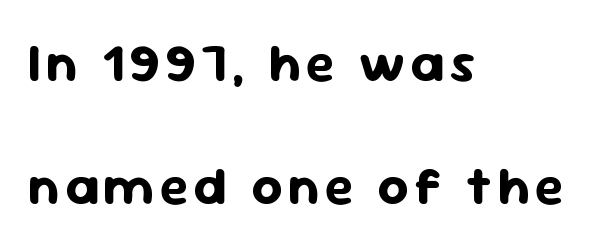
Q: Is the text bold? A: Yes.
Q: Is the text italic (slanted)? A: No, it is upright.
Q: Is the typeface a serif or a sans-serif typeface? A: Sans-serif.
Q: Is the text underlined? A: No.
Q: How is the paragraph aligned? A: Left-aligned.
Q: Is the spacing between lines tight, normal or loose? A: Loose.
Q: Width (condensed, normal, or wide)? A: Normal.
Q: Stroke contrast? A: Low.
Q: x-height? A: Medium.
Q: Monospaced? A: No.
